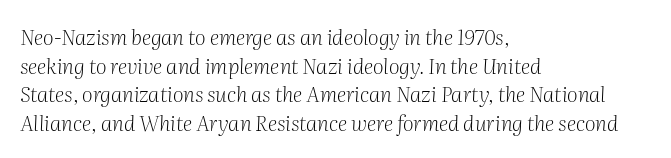
Q: Is the text bold? A: No.
Q: Is the text italic (slanted)? A: Yes, it leans right by about 2 degrees.
Q: Is the text underlined? A: No.
Q: How is the paragraph aligned? A: Left-aligned.
Q: Is the spacing between letters normal or unusually wide? A: Normal.
Q: Is the spacing between lines tight, normal or loose? A: Normal.
